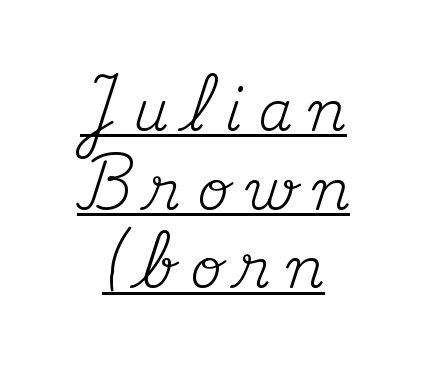
Q: Is the text bold? A: No.
Q: Is the text italic (slanted)? A: Yes.
Q: Is the typeface a serif or a sans-serif typeface? A: Serif.
Q: Is the text underlined? A: Yes.
Q: How is the paragraph aligned? A: Centered.
Q: Is the spacing between letters normal or unusually wide? A: Unusually wide.
Q: Is the spacing between lines tight, normal or loose? A: Normal.
Q: Width (condensed, normal, or wide)? A: Normal.
Q: Stroke contrast? A: Medium.
Q: x-height? A: Small.
Q: Monospaced? A: No.
